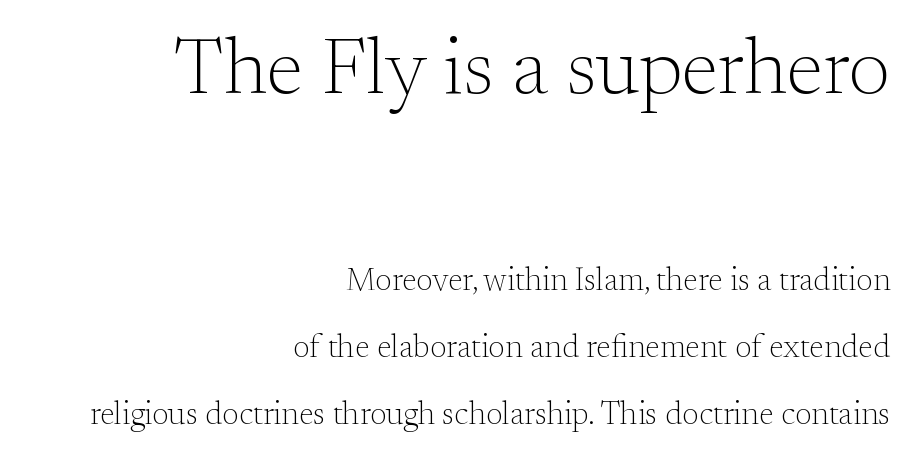
Q: Is the text bold? A: No.
Q: Is the text italic (slanted)? A: No, it is upright.
Q: Is the typeface a serif or a sans-serif typeface? A: Serif.
Q: Is the text underlined? A: No.
Q: How is the paragraph aligned? A: Right-aligned.
Q: Is the spacing between letters normal or unusually wide? A: Normal.
Q: Is the spacing between lines tight, normal or loose? A: Loose.
Q: Which block of text is set in a larger size, the first (top) or the second (bottom)? A: The first (top) one.
Q: Width (condensed, normal, or wide)? A: Normal.
Q: Stroke contrast? A: Medium.
Q: x-height? A: Small.
Q: Monospaced? A: No.
